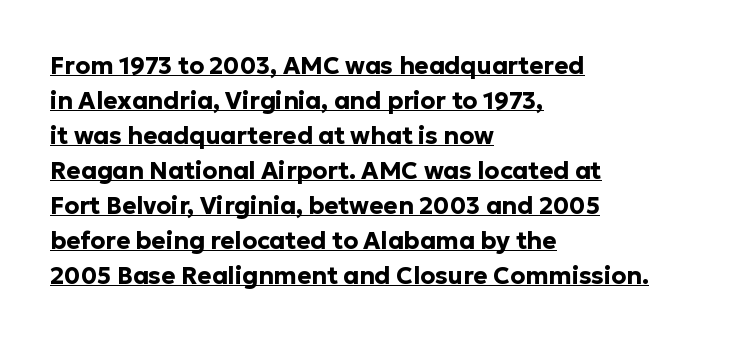
Q: Is the text bold? A: Yes.
Q: Is the text italic (slanted)? A: No, it is upright.
Q: Is the text underlined? A: Yes.
Q: How is the paragraph aligned? A: Left-aligned.
Q: Is the spacing between letters normal or unusually wide? A: Normal.
Q: Is the spacing between lines tight, normal or loose? A: Normal.
